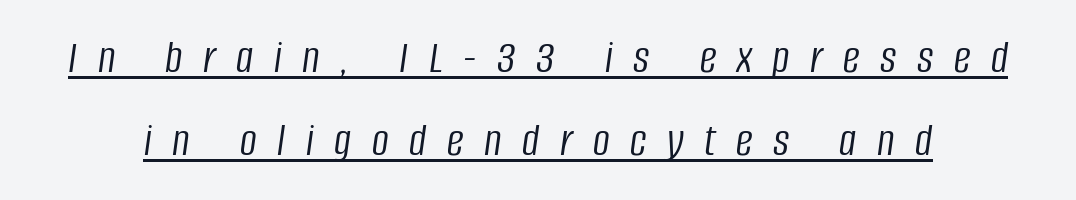
Q: Is the text bold? A: No.
Q: Is the text italic (slanted)? A: Yes, it leans right by about 8 degrees.
Q: Is the text underlined? A: Yes.
Q: Is the spacing between letters normal or unusually wide? A: Unusually wide.
Q: Width (condensed, normal, or wide)? A: Condensed.
Q: Stroke contrast? A: Low.
Q: x-height? A: Large.
Q: Monospaced? A: No.
